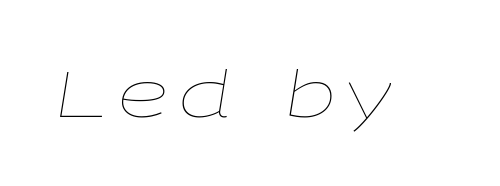
{"italic": "yes", "lean": "right", "slant_degrees": 9, "bold": "no", "weight": "thin", "width": "wide", "stroke_contrast": "low", "x_height": "medium", "monospaced": "no", "underline": "no", "glyph_px": 65}
